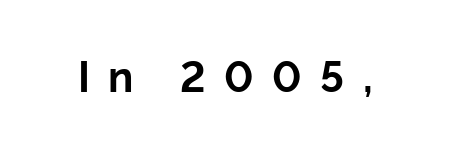
The image shows 42 px bold sans-serif type, upright; set unusually wide letter spacing (+0.44 em), not underlined; low stroke contrast and a medium x-height.
